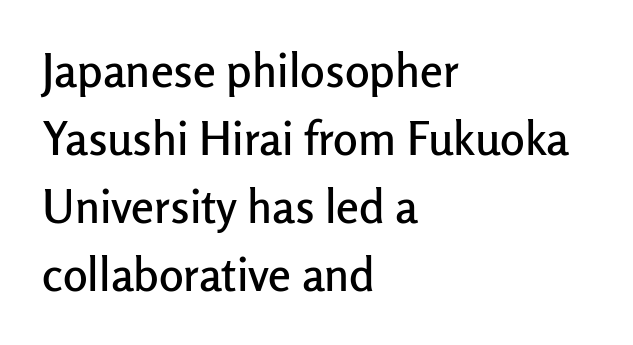
The image shows 46 px sans-serif type, upright; set left-aligned, normal line spacing (1.48x), normal letter spacing, not underlined; low stroke contrast and a medium x-height.
